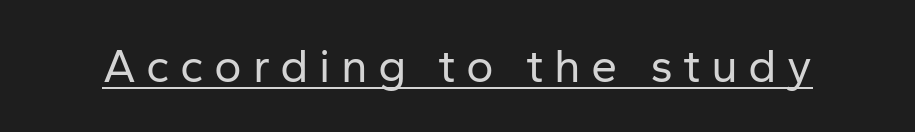
Proportional: the letters do not fall into vertical columns. The typesetter has applied underlining to the passage shown. Weight: not bold — regular or lighter. The characters display no serif detailing; their extremities are plain. Loose tracking; the words dissolve into strings of separated letters. Quick note: not italic, upright.
